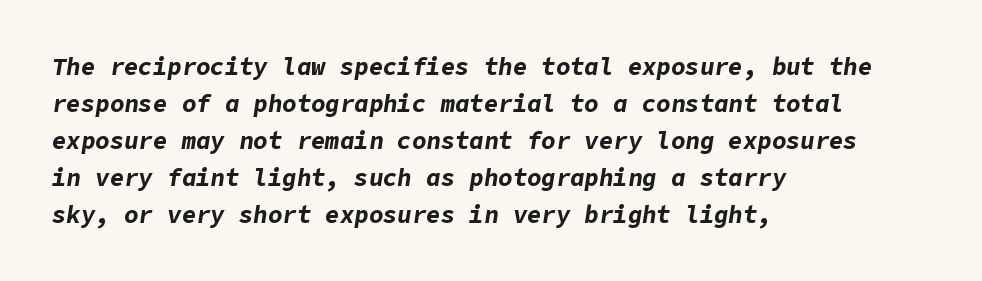
Q: Is the text bold? A: Yes.
Q: Is the text italic (slanted)? A: Yes, it leans right by about 9 degrees.
Q: Is the text underlined? A: No.
Q: How is the paragraph aligned? A: Left-aligned.
Q: Is the spacing between letters normal or unusually wide? A: Normal.
Q: Is the spacing between lines tight, normal or loose? A: Normal.
